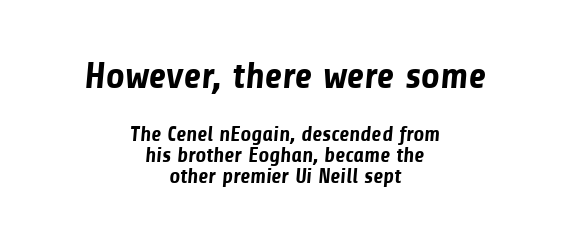
{"serif": "no", "bold": "yes", "weight": "bold", "width": "normal", "stroke_contrast": "low", "x_height": "medium", "monospaced": "no", "underline": "no", "align": "center", "line_spacing": "tight", "line_spacing_ratio": 1.01, "letter_spacing": "normal", "letter_spacing_em": 0.0, "larger_block": "first", "size_ratio": 1.76, "glyph_px": 37}
